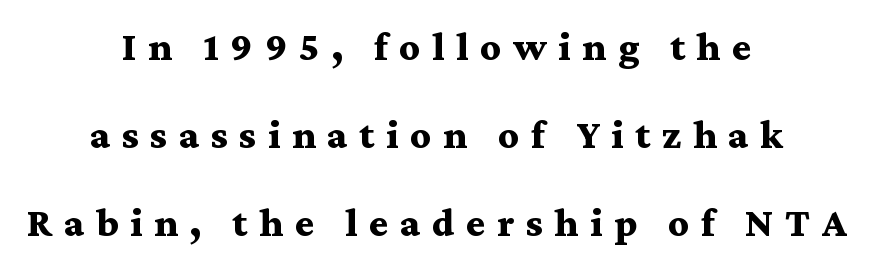
The text block is weighted toward neither margin, spreading evenly from the middle. The rendering uses a bold face; every stroke is thick and dark. Just letters on the line, the space beneath them empty. The line-height multiplier appears high, well above default.
